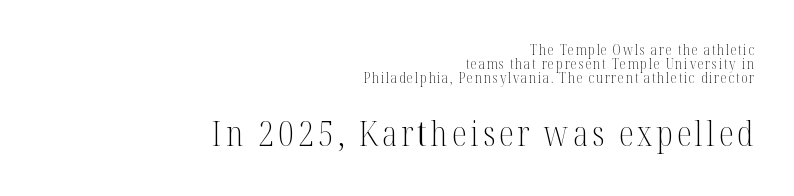
{"serif": "yes", "italic": "no", "bold": "no", "weight": "light", "width": "condensed", "stroke_contrast": "medium", "x_height": "medium", "monospaced": "no", "underline": "no", "align": "right", "line_spacing": "tight", "line_spacing_ratio": 0.99, "larger_block": "second", "size_ratio": 2.43, "glyph_px": 34}
